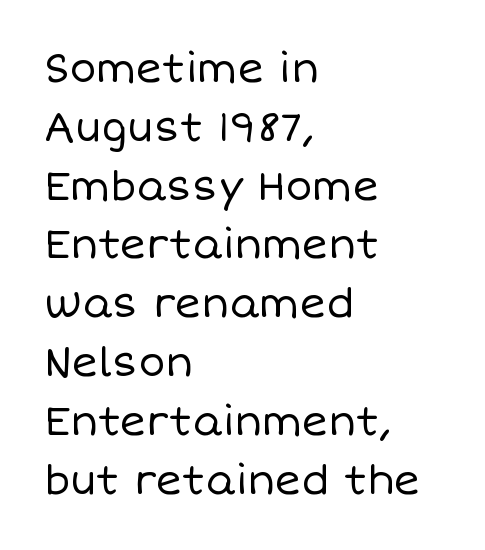
The image shows 40 px regular-weight type, upright; set left-aligned, normal line spacing (1.47x), normal letter spacing, not underlined; low stroke contrast and a large x-height.
